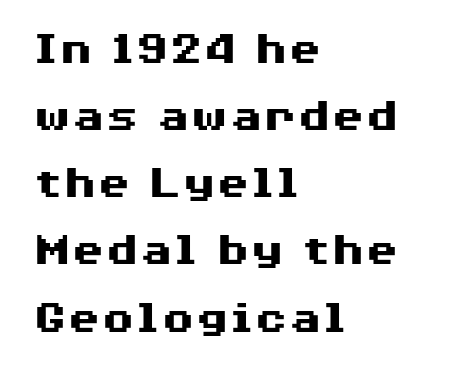
A dark, heavy texture on the line: the type is bold. Underlining? Definitely not there. These lines were composed using upright roman letters. Serif or sans? Sans — the stroke terminals are bare.
